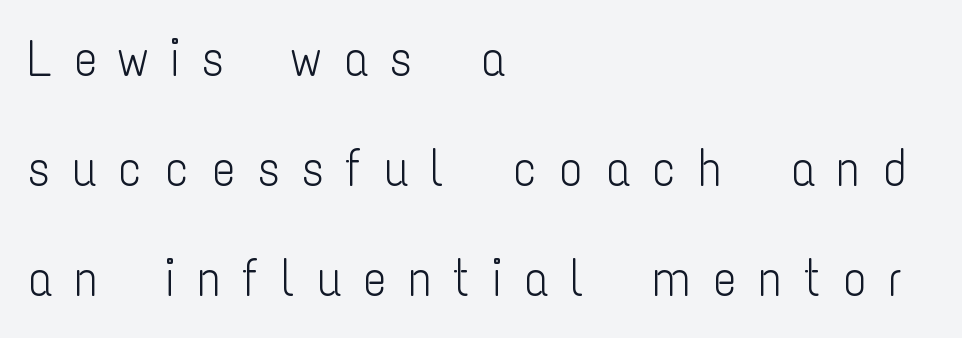
Someone cranked the tracking dial way up on this one. The weight tops out at a normal text grade. Characters remain perfectly vertical along every line. Check the space under the baseline: it is left empty.
